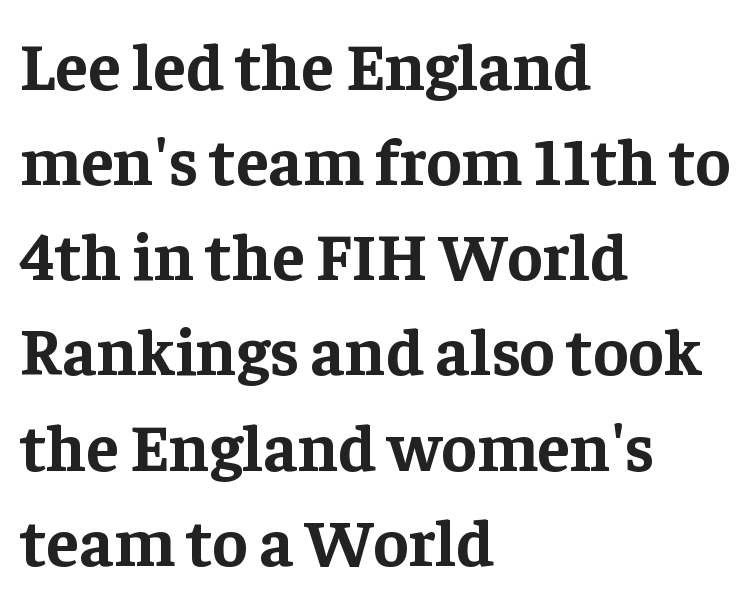
Q: Is the text bold? A: Yes.
Q: Is the text italic (slanted)? A: No, it is upright.
Q: Is the typeface a serif or a sans-serif typeface? A: Serif.
Q: Is the text underlined? A: No.
Q: How is the paragraph aligned? A: Left-aligned.
Q: Is the spacing between letters normal or unusually wide? A: Normal.
Q: Is the spacing between lines tight, normal or loose? A: Normal.
Q: Width (condensed, normal, or wide)? A: Normal.
Q: Stroke contrast? A: Low.
Q: x-height? A: Medium.
Q: Monospaced? A: No.
